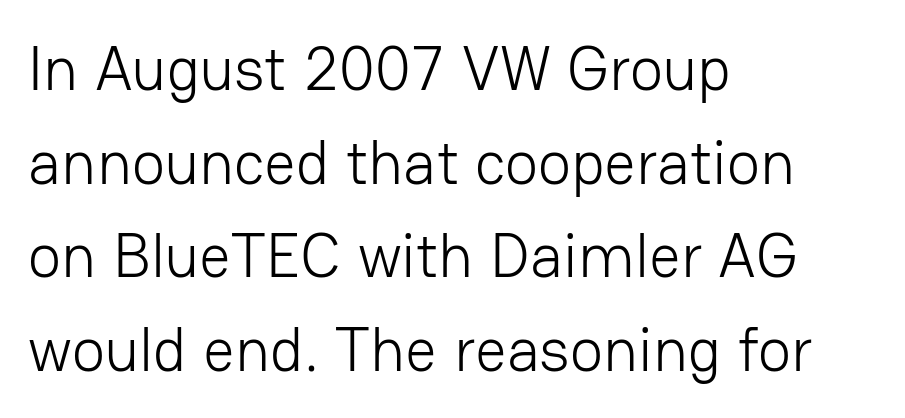
{"serif": "no", "italic": "no", "bold": "no", "weight": "light", "width": "normal", "stroke_contrast": "low", "x_height": "medium", "monospaced": "no", "underline": "no", "align": "left", "line_spacing": "normal", "line_spacing_ratio": 1.51, "letter_spacing": "normal", "letter_spacing_em": 0.0, "glyph_px": 62}
